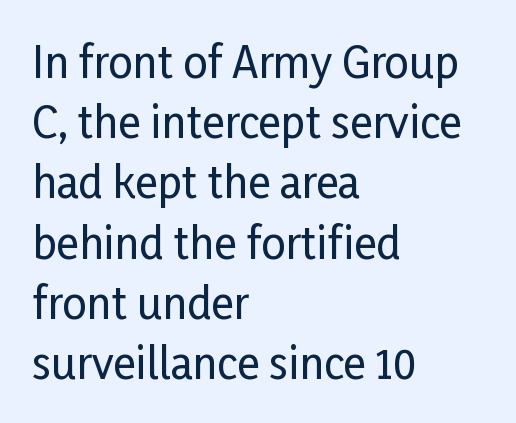
It's the straight-up-and-down kind of type. Proportional: the letters do not fall into vertical columns. Typeset ragged right — the left edge is the straight one. The rows are spaced the way most documents space them.
